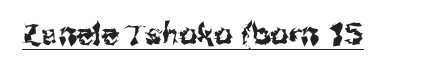
The rendering uses natural spacing where letterforms have individual widths. The axis of the letterforms is exactly vertical. Honestly, the letter spacing is just normal — you wouldn't notice it. In terms of letterform style, serifs are entirely absent. The glyphs are accompanied by a horizontal stroke just below them.
